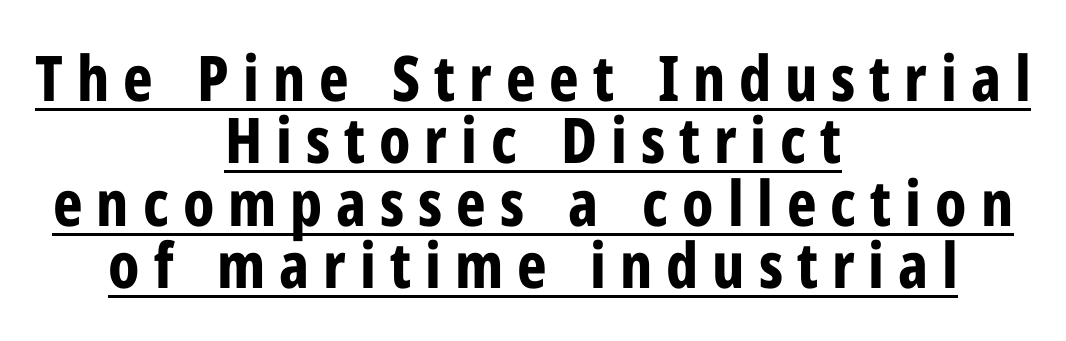
The image shows 63 px bold, condensed sans-serif type, upright; set centered, tight line spacing (0.99x), unusually wide letter spacing (+0.22 em), underlined; low stroke contrast and a medium x-height.
